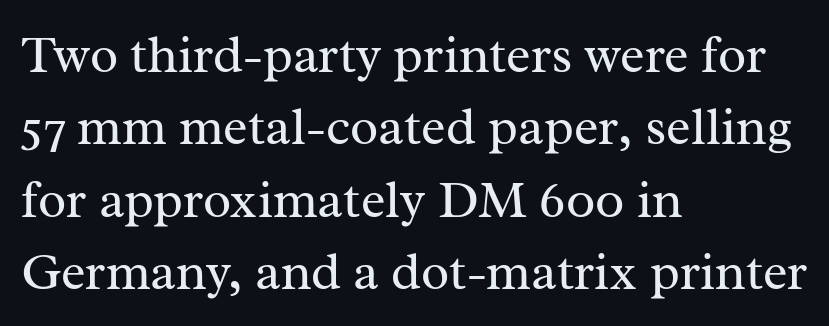
Nobody touched the tracking dial on this one. The rag falls on the right side of this text block. This is the regular roman posture of the typeface. Caption: face not bold, strokes unweighted. The characters display serif detailing at their extremities. Each letter keeps its own natural width here, so spacing adapts to shape.
